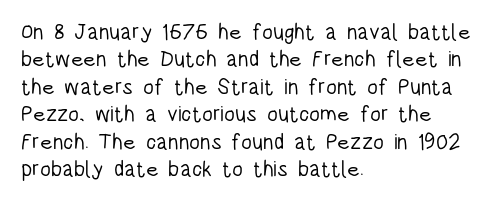
{"italic": "no", "bold": "no", "underline": "no", "align": "left", "line_spacing": "normal", "line_spacing_ratio": 1.25, "letter_spacing": "normal", "letter_spacing_em": 0.0, "glyph_px": 22}
